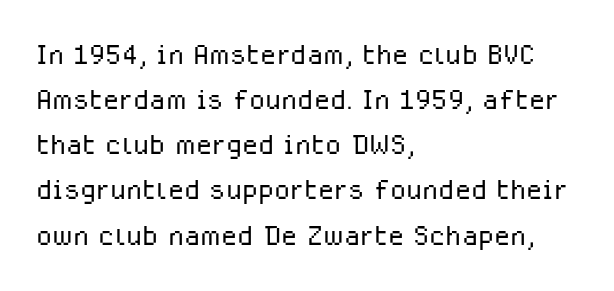
The image shows 37 px light sans-serif type, upright; set left-aligned, line spacing 1.22x, normal letter spacing, not underlined; low stroke contrast and a medium x-height.
